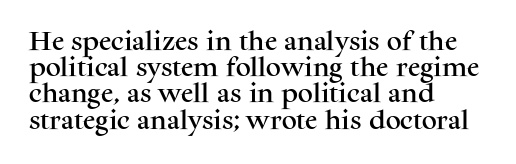
The image shows 21 px text type, upright; set left-aligned, normal line spacing (1.25x), normal letter spacing, not underlined.
